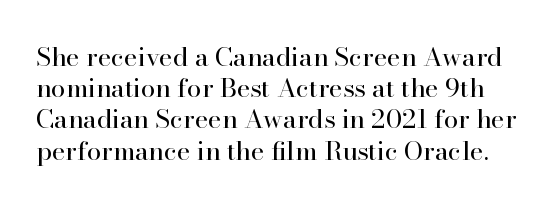
Underlining? Definitely not there. The typeface has the unassuming heft of standard copy or less. The letters sit at their default tracking, neither squeezed nor spread. A typesetter would mark this as roman, not italic.
